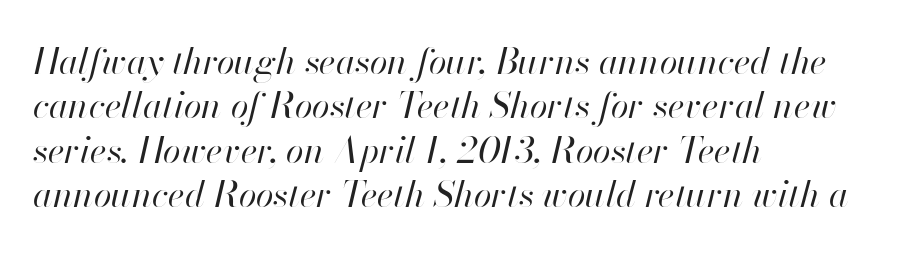
Q: Is the text bold? A: No.
Q: Is the text italic (slanted)? A: Yes, it leans right by about 13 degrees.
Q: Is the text underlined? A: No.
Q: How is the paragraph aligned? A: Left-aligned.
Q: Is the spacing between letters normal or unusually wide? A: Normal.
Q: Width (condensed, normal, or wide)? A: Normal.
Q: Stroke contrast? A: High.
Q: x-height? A: Small.
Q: Monospaced? A: No.
